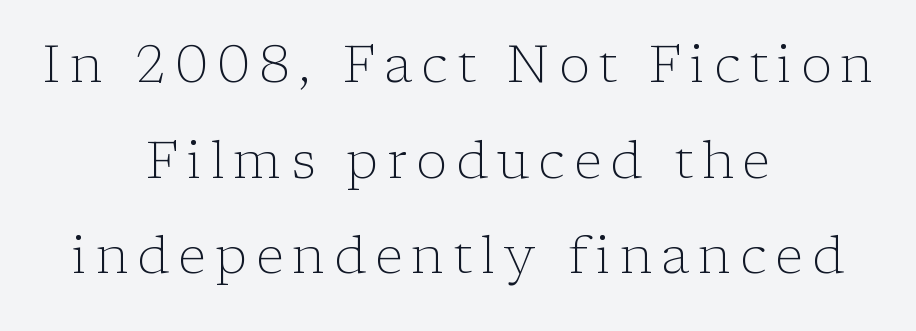
Italic: no, the glyphs are upright roman. Centered paragraph, ragged on both sides. Descender tails drop into unmarked territory. Yep, those are serifs on the letters. The rendering uses natural spacing where letterforms have individual widths. Stems here are at most as thick as an everyday book face.
